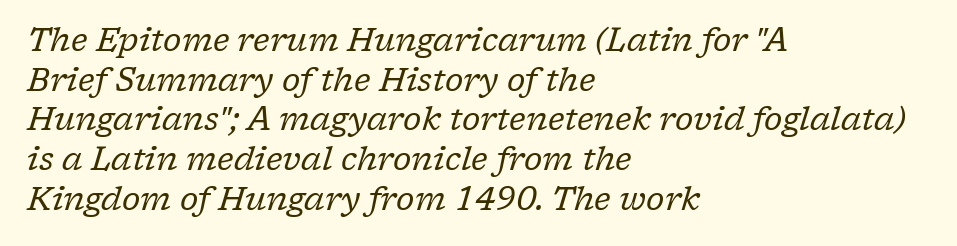
{"serif": "yes", "italic": "yes", "lean": "right", "slant_degrees": 17, "bold": "no", "weight": "regular", "width": "normal", "stroke_contrast": "low", "x_height": "medium", "monospaced": "no", "underline": "no", "align": "left", "line_spacing_ratio": 1.24, "letter_spacing": "normal", "letter_spacing_em": 0.0, "glyph_px": 32}
